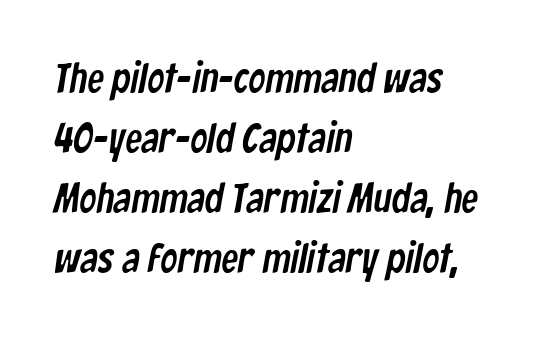
Q: Is the typeface a serif or a sans-serif typeface? A: Sans-serif.
Q: Is the text underlined? A: No.
Q: How is the paragraph aligned? A: Left-aligned.
Q: Is the spacing between letters normal or unusually wide? A: Normal.
Q: Is the spacing between lines tight, normal or loose? A: Normal.
Q: Width (condensed, normal, or wide)? A: Condensed.
Q: Stroke contrast? A: Low.
Q: x-height? A: Medium.
Q: Monospaced? A: No.
